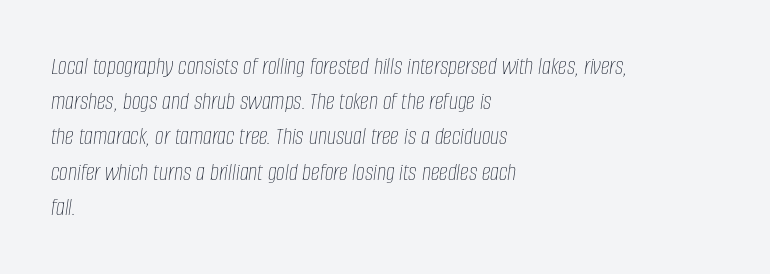
The typesetter chose a ragged-right arrangement here. Beneath every word, the page is bare. Rows of type keep a routine distance in the vertical direction. Observe the ordinary spacing: letters are neighbours, not strangers. The letters look calm and open, with moderate or lighter stems. Notice how the stems are inclined rather than vertical — that's the hallmark of italics.
